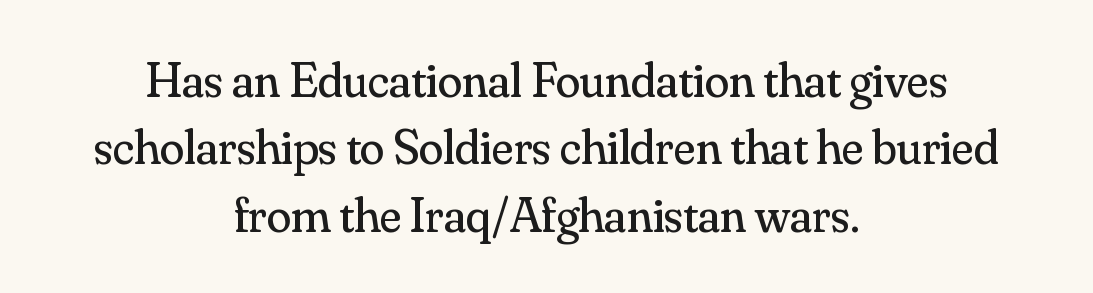
Q: Is the text bold? A: No.
Q: Is the text italic (slanted)? A: No, it is upright.
Q: Is the typeface a serif or a sans-serif typeface? A: Serif.
Q: Is the text underlined? A: No.
Q: How is the paragraph aligned? A: Centered.
Q: Is the spacing between letters normal or unusually wide? A: Normal.
Q: Is the spacing between lines tight, normal or loose? A: Normal.
Q: Width (condensed, normal, or wide)? A: Normal.
Q: Stroke contrast? A: Medium.
Q: x-height? A: Small.
Q: Monospaced? A: No.
